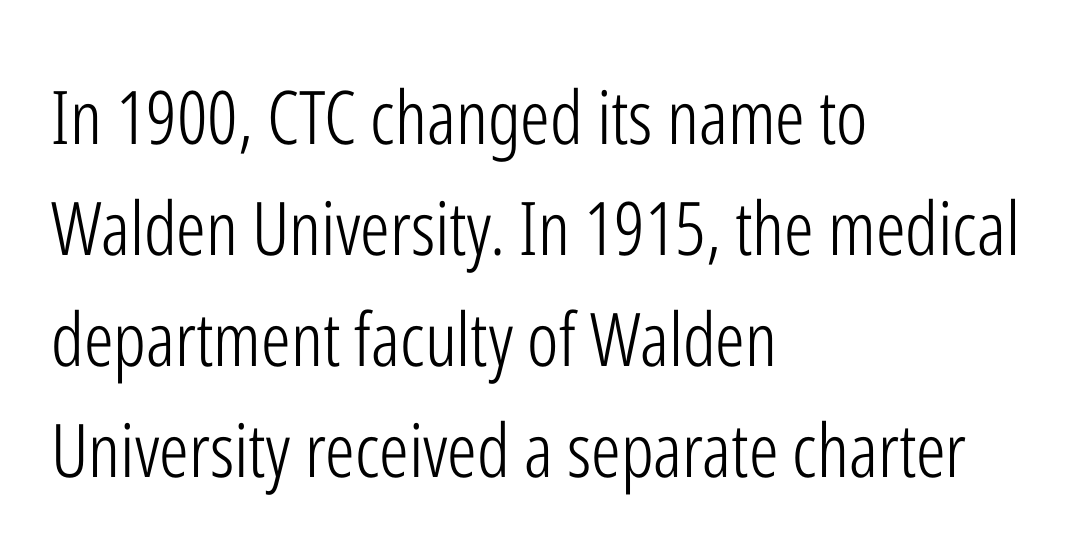
The type family on display is of the sans-serif kind. Italic? Not at all — the glyphs are vertical. No word sits above an underline. The passage shown is not bold in any degree.
